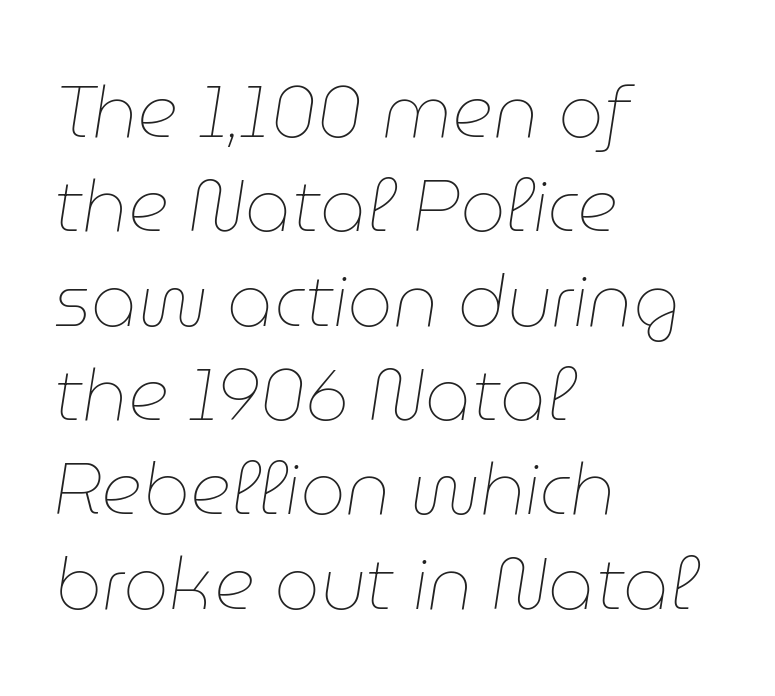
{"italic": "yes", "lean": "right", "slant_degrees": 9, "bold": "no", "weight": "thin", "width": "normal", "stroke_contrast": "low", "x_height": "medium", "monospaced": "no", "underline": "no", "align": "left", "line_spacing": "normal", "line_spacing_ratio": 1.31, "letter_spacing": "normal", "letter_spacing_em": 0.0, "glyph_px": 72}
